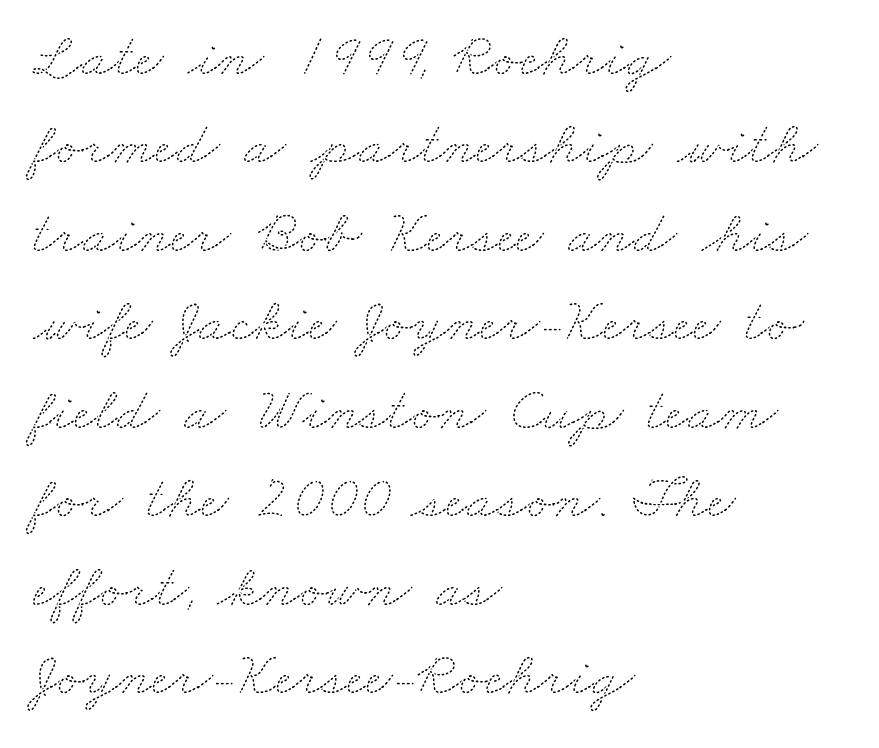
Beneath every word, the page is bare. Quick note: interline space is typical. No extra ink here — the face is not bold. Horizontally, the lines are justified to the leading edge only. The rendering keeps characters at their native spacing. The face used here is proportionally spaced, like ordinary book or web type.
